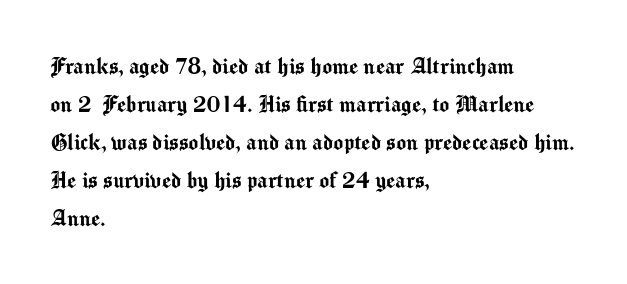
The image shows 26 px text type, upright; set left-aligned, normal line spacing (1.46x), normal letter spacing, not underlined.
